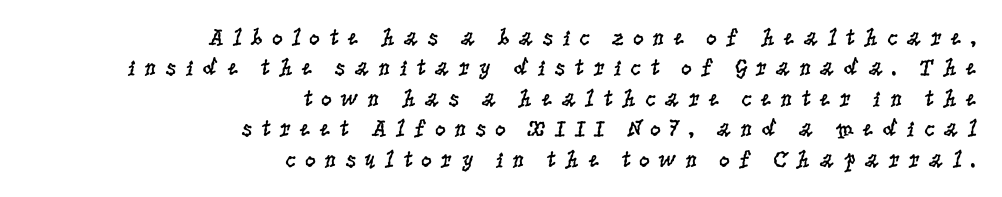
Notice how the passage keeps a crisp vertical edge on the right only. Weight class: somewhere from thin through regular. What's the leading like? Ordinary, nothing unusual.
